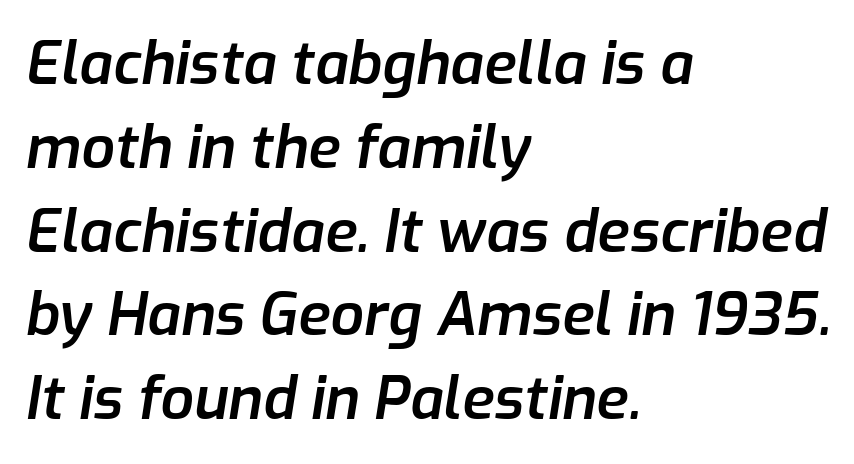
The image shows 59 px semibold type, italic (leaning right); set left-aligned, normal line spacing (1.42x), normal letter spacing, not underlined; low stroke contrast and a medium x-height.
